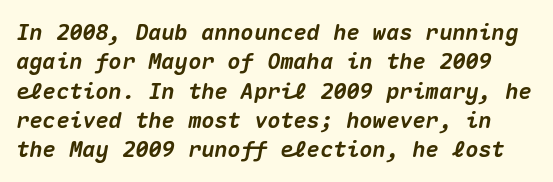
{"italic": "yes", "lean": "right", "slant_degrees": 10, "bold": "yes", "underline": "no", "line_spacing": "normal", "line_spacing_ratio": 1.33, "letter_spacing": "normal", "letter_spacing_em": 0.0, "glyph_px": 22}
